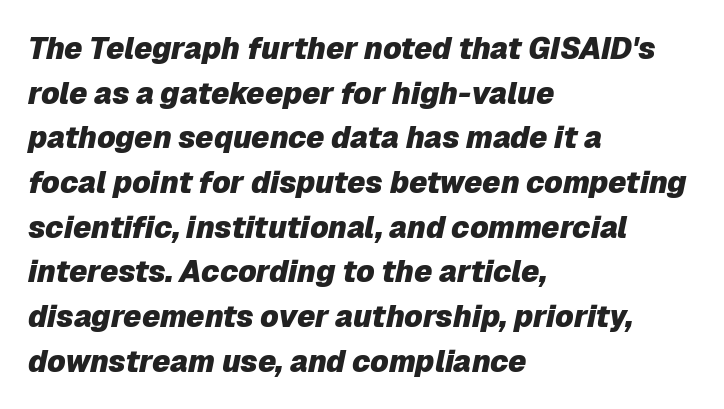
The image shows 30 px heavy type, italic (leaning right); set left-aligned, normal line spacing (1.49x), normal letter spacing, not underlined; low stroke contrast and a medium x-height.
